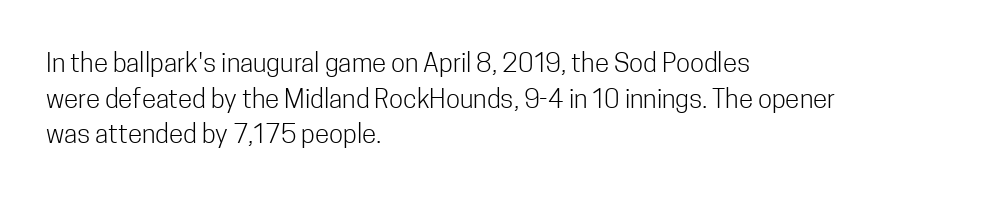
The line texture is even and compact thanks to regular tracking. Honestly, the row spacing looks completely unremarkable. Every row of glyphs begins at an identical x-position on the left. The letters stand straight up with perfectly vertical stems. Stroke thickness stays within the range of a standard reading face or lighter. Unmarked baselines from the first word to the last.
